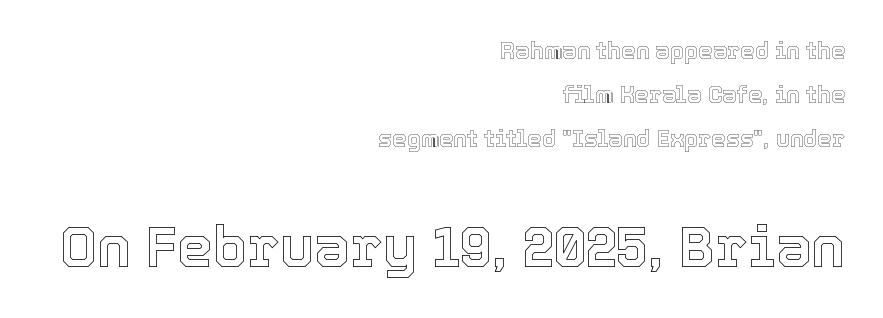
The image shows 57 px text type, upright; set right-aligned, loose line spacing (1.91x), normal letter spacing, not underlined; the second (bottom) block is 2.48x larger; a medium x-height.
